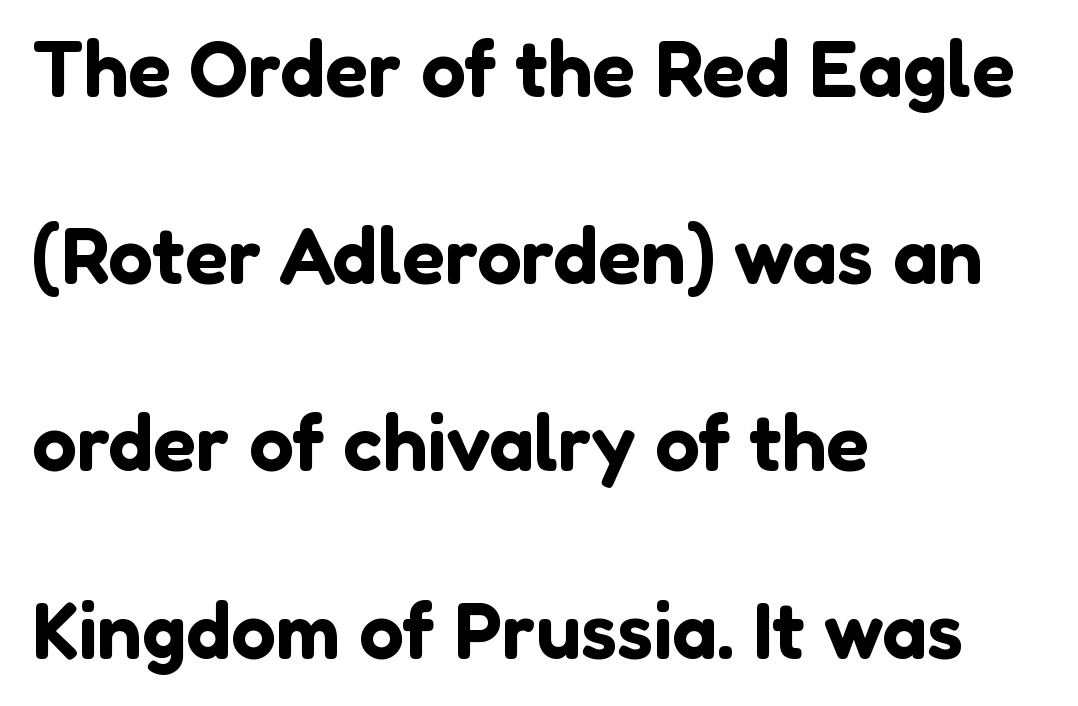
Q: Is the text italic (slanted)? A: No, it is upright.
Q: Is the typeface a serif or a sans-serif typeface? A: Sans-serif.
Q: Is the text underlined? A: No.
Q: How is the paragraph aligned? A: Left-aligned.
Q: Is the spacing between letters normal or unusually wide? A: Normal.
Q: Is the spacing between lines tight, normal or loose? A: Loose.
Q: Width (condensed, normal, or wide)? A: Normal.
Q: Stroke contrast? A: Low.
Q: x-height? A: Medium.
Q: Monospaced? A: No.
